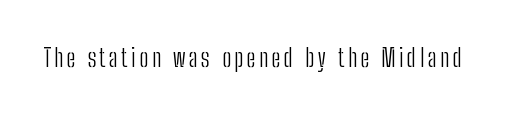
{"italic": "no", "bold": "no", "underline": "no", "glyph_px": 24}
